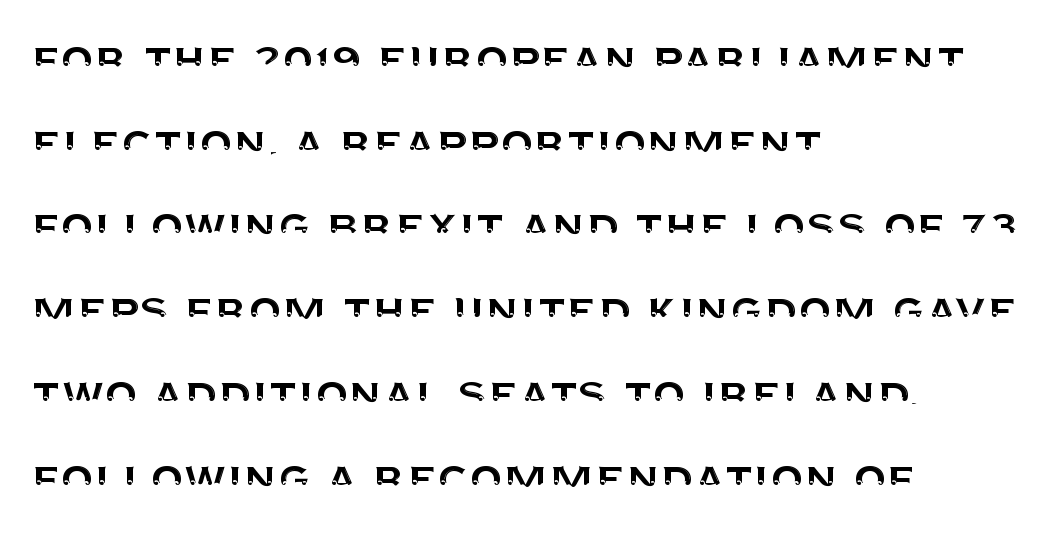
{"serif": "no", "italic": "no", "width": "normal", "stroke_contrast": "medium", "x_height": "large", "monospaced": "no", "underline": "no", "align": "left", "line_spacing": "normal", "line_spacing_ratio": 1.58, "letter_spacing": "normal", "letter_spacing_em": 0.0, "glyph_px": 53}
